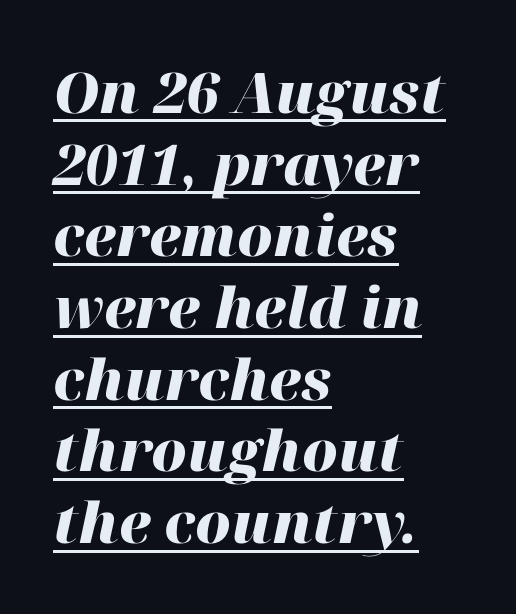
The image shows 56 px heavy type, italic (leaning right); set left-aligned, normal line spacing (1.28x), normal letter spacing, underlined; high stroke contrast and a medium x-height.
